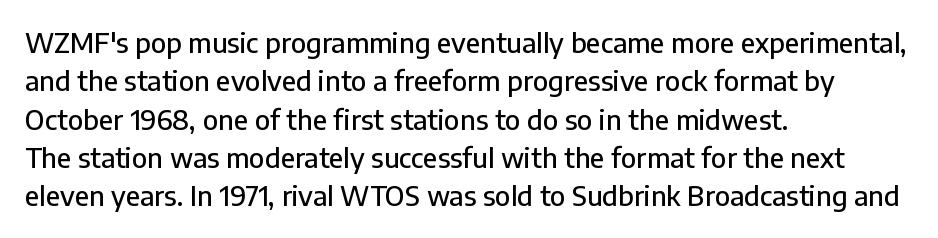
Q: Is the text italic (slanted)? A: No, it is upright.
Q: Is the text underlined? A: No.
Q: How is the paragraph aligned? A: Left-aligned.
Q: Is the spacing between letters normal or unusually wide? A: Normal.
Q: Is the spacing between lines tight, normal or loose? A: Normal.
